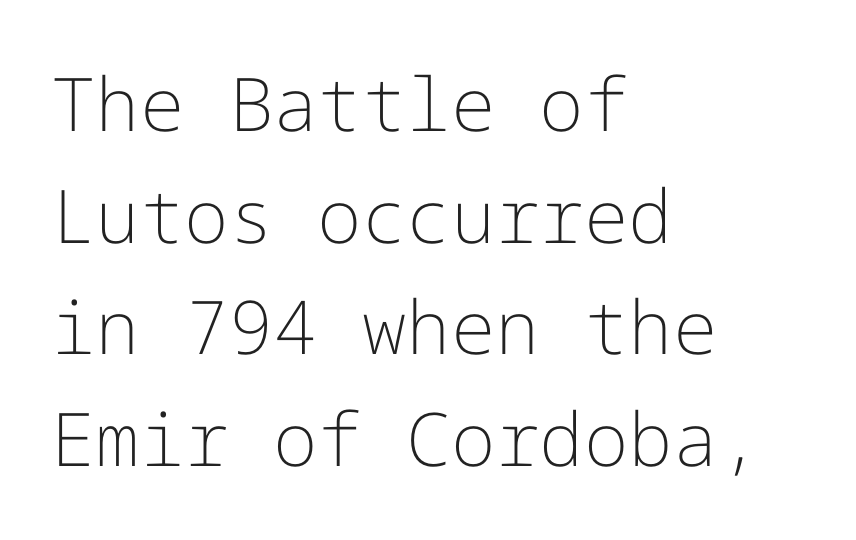
{"serif": "no", "italic": "no", "bold": "no", "weight": "light", "width": "normal", "stroke_contrast": "low", "x_height": "medium", "underline": "no", "align": "left", "line_spacing": "normal", "line_spacing_ratio": 1.51, "letter_spacing": "normal", "letter_spacing_em": 0.0, "glyph_px": 74}
